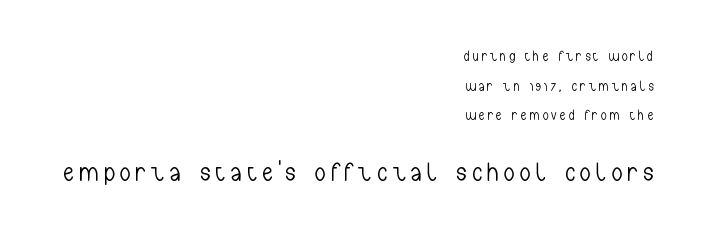
Q: Is the text bold? A: No.
Q: Is the text italic (slanted)? A: No, it is upright.
Q: Is the text underlined? A: No.
Q: How is the paragraph aligned? A: Right-aligned.
Q: Is the spacing between letters normal or unusually wide? A: Unusually wide.
Q: Is the spacing between lines tight, normal or loose? A: Loose.
Q: Which block of text is set in a larger size, the first (top) or the second (bottom)? A: The second (bottom) one.
